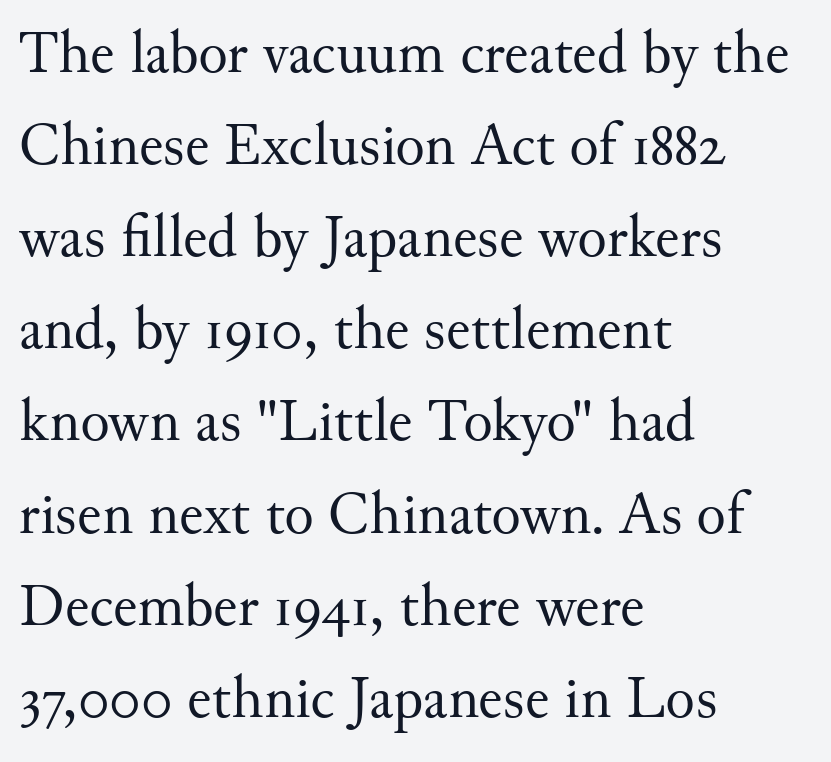
Each letter's strokes conclude with small projecting serifs. The zone under the glyphs is completely vacant. This is the regular roman posture of the typeface. Do the characters align in a grid? No, the font is proportional.
